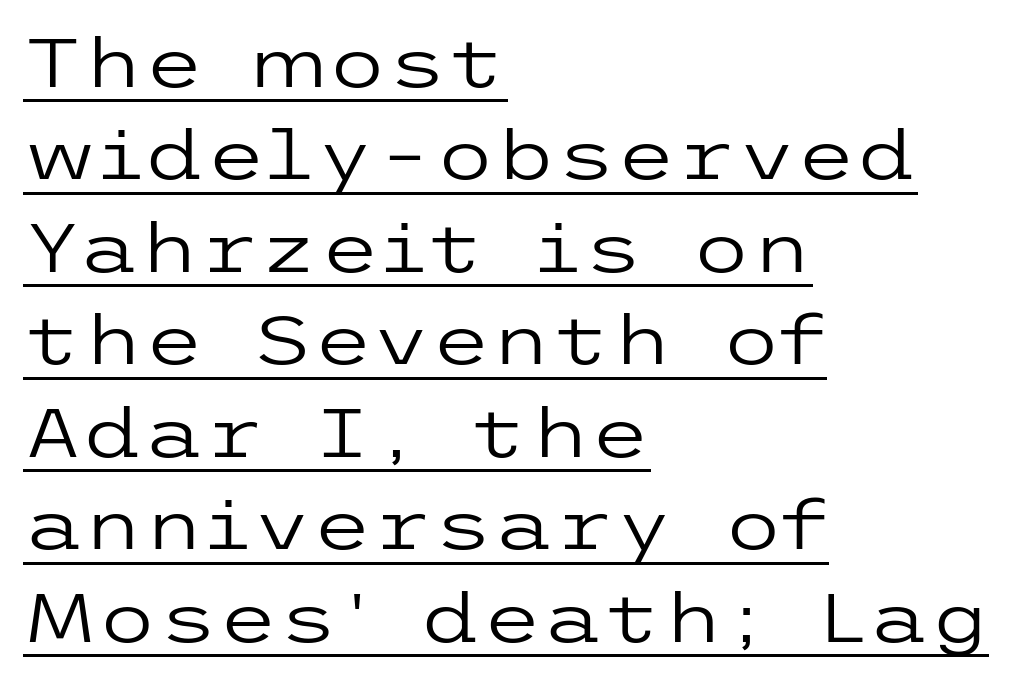
{"serif": "no", "italic": "no", "bold": "no", "weight": "regular", "width": "wide", "stroke_contrast": "low", "x_height": "medium", "underline": "yes", "align": "left", "line_spacing": "normal", "line_spacing_ratio": 1.34, "letter_spacing": "normal", "letter_spacing_em": 0.0, "glyph_px": 69}
